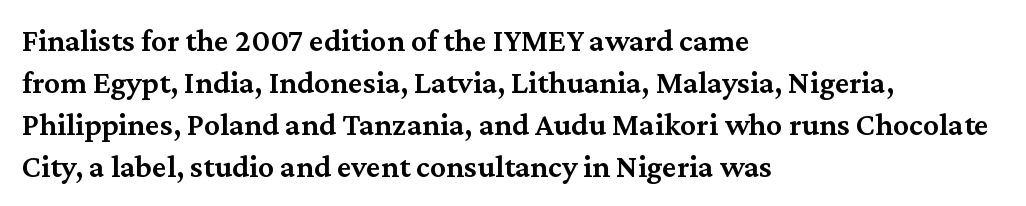
The image shows 32 px semibold serif type, upright; set left-aligned, normal line spacing (1.31x), normal letter spacing, not underlined; medium stroke contrast and a medium x-height.
